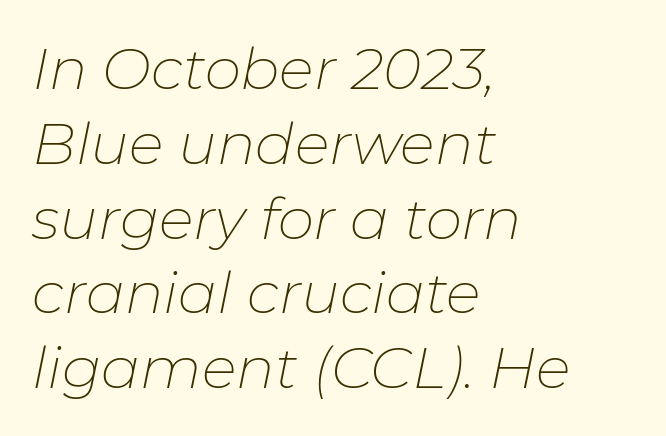
Q: Is the text bold? A: No.
Q: Is the text italic (slanted)? A: Yes, it leans right by about 11 degrees.
Q: Is the text underlined? A: No.
Q: How is the paragraph aligned? A: Left-aligned.
Q: Is the spacing between letters normal or unusually wide? A: Normal.
Q: Is the spacing between lines tight, normal or loose? A: Normal.
Q: Width (condensed, normal, or wide)? A: Normal.
Q: Stroke contrast? A: Low.
Q: x-height? A: Medium.
Q: Monospaced? A: No.
